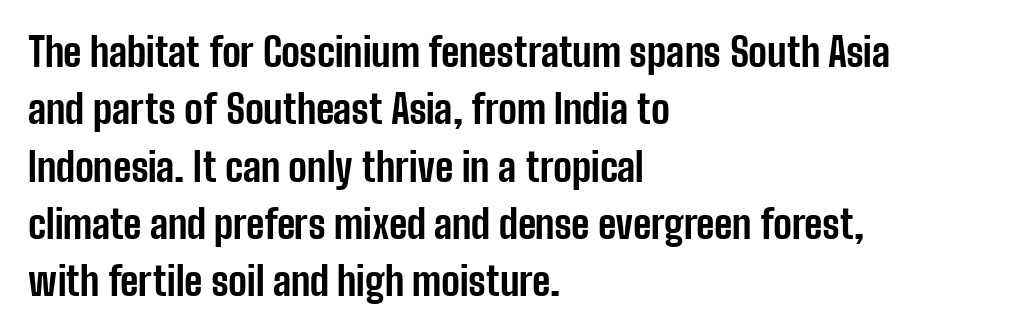
{"serif": "no", "italic": "no", "bold": "yes", "weight": "bold", "width": "condensed", "stroke_contrast": "low", "x_height": "medium", "monospaced": "no", "underline": "no", "align": "left", "line_spacing": "normal", "line_spacing_ratio": 1.47, "letter_spacing": "normal", "letter_spacing_em": 0.0, "glyph_px": 39}
